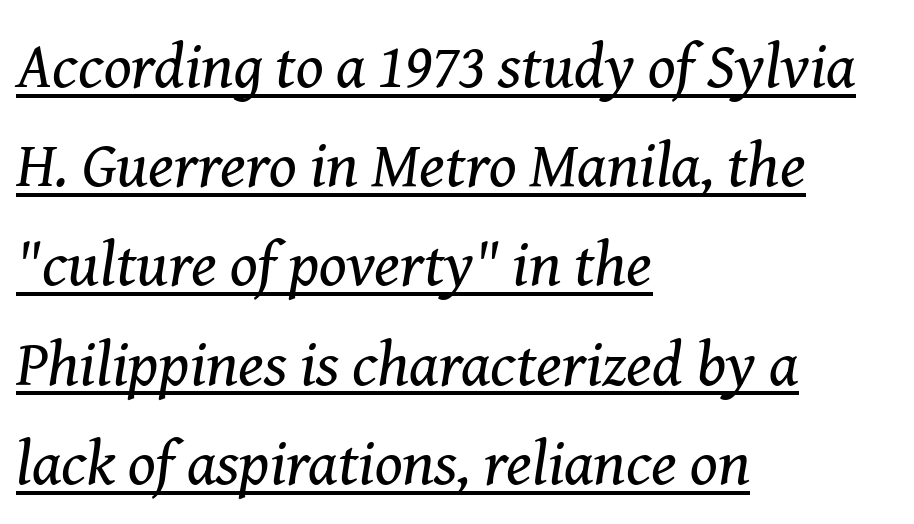
The image shows 64 px regular-weight serif type, italic (leaning right); set left-aligned, normal line spacing (1.55x), normal letter spacing, underlined; medium stroke contrast and a medium x-height.
